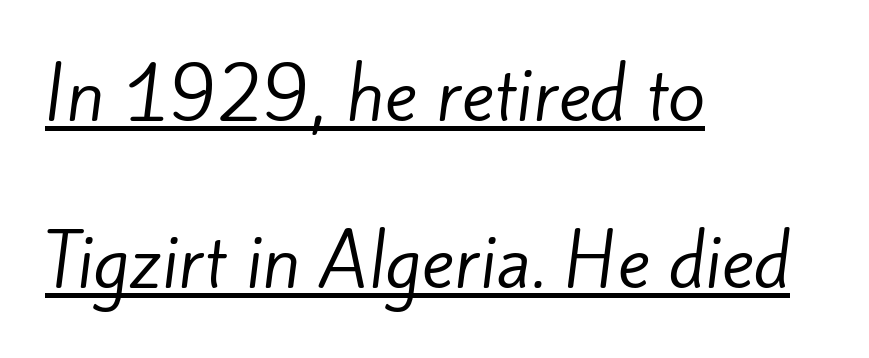
The image shows 69 px regular-weight sans-serif type; set left-aligned, loose line spacing (2.42x), normal letter spacing, underlined; low stroke contrast and a small x-height.
